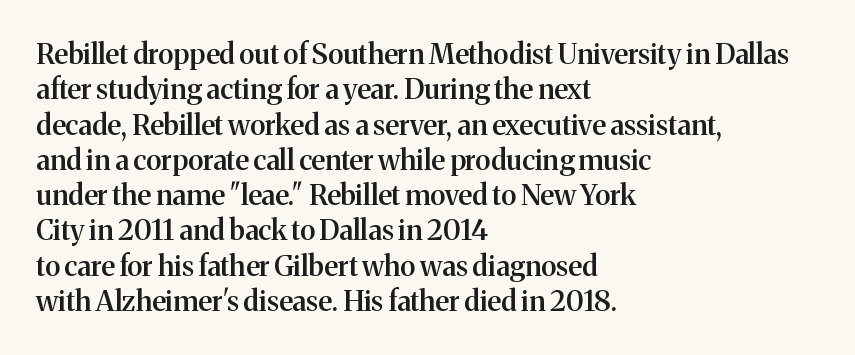
{"serif": "yes", "italic": "no", "bold": "semi", "weight": "semibold", "width": "normal", "stroke_contrast": "medium", "x_height": "medium", "monospaced": "no", "underline": "no", "align": "left", "line_spacing": "normal", "line_spacing_ratio": 1.26, "letter_spacing": "normal", "letter_spacing_em": 0.0, "glyph_px": 28}
